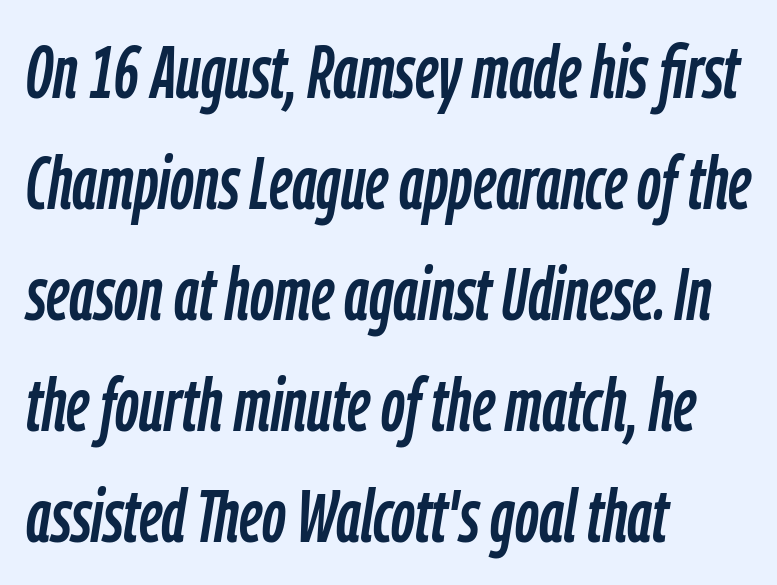
Q: Is the text italic (slanted)? A: Yes, it leans right by about 9 degrees.
Q: Is the text underlined? A: No.
Q: How is the paragraph aligned? A: Left-aligned.
Q: Is the spacing between letters normal or unusually wide? A: Normal.
Q: Is the spacing between lines tight, normal or loose? A: Normal.
Q: Width (condensed, normal, or wide)? A: Condensed.
Q: Stroke contrast? A: Low.
Q: x-height? A: Medium.
Q: Monospaced? A: No.
